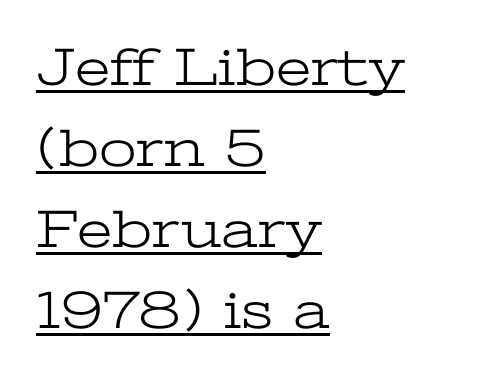
One glance says typical: line gaps are just what's usual. Ascenders rise straight up at ninety degrees. You can tell from the footed stems that serif type was used. Caption: multi-line text, flush left, ragged right.
